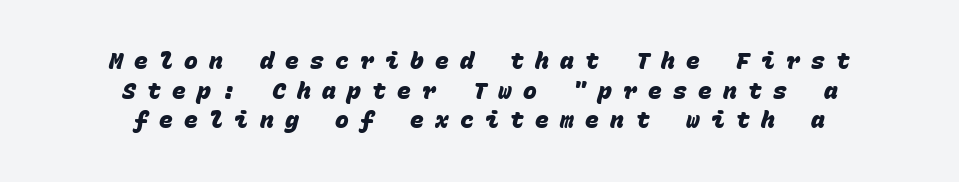
The vertical gap from one line to the next is medium. Pretty heavy lettering here — definitely bold. Caption: expanded tracking, letters set apart. One-word summary of the alignment: center. Check under the words: just untouched page.
